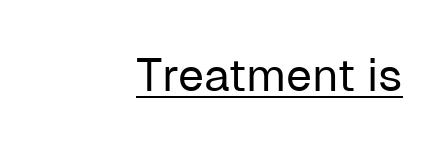
The image shows 46 px regular-weight sans-serif type, upright; set right-aligned, normal letter spacing, underlined; low stroke contrast and a medium x-height.
